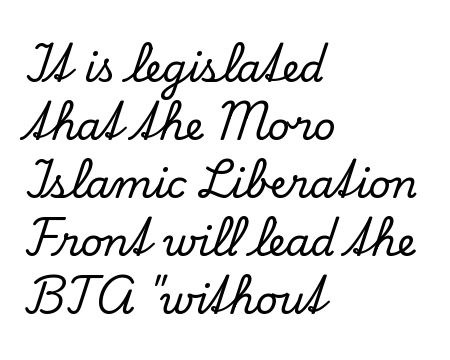
The image shows 39 px serif type; set left-aligned, normal line spacing (1.49x), normal letter spacing, not underlined; low stroke contrast and a small x-height.
